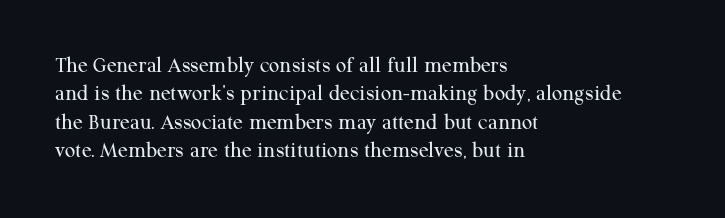
Nobody touched the tracking dial on this one. Visually the block forms a straight wall on the left and a jagged coastline on the right. Posture: upright roman. Beneath every word, the page is bare.
